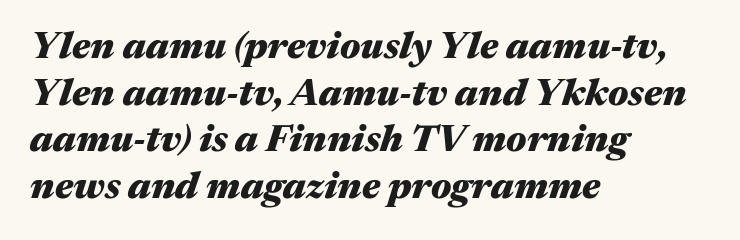
In terms of weight, the rendering is a true, heavy bold. Any mark beneath the type? The region is blank. Spacing verdict: proportional, widths tailored to each character. The text block is weighted toward the left margin, trailing off unevenly rightward. The letterforms sit shoulder to shoulder at normal distance. The axis of the letterforms is tilted away from vertical.
